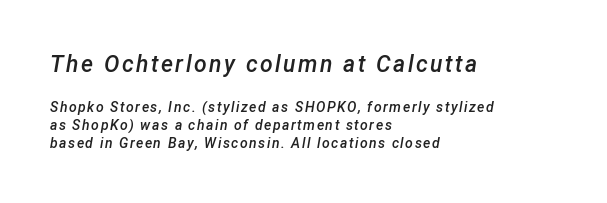
The block sitting higher on the canvas is the one with enlarged characters. Is the type slanted? Yes — the strokes lean at a clear angle. The gap between lines stays unmarked. One-word summary of the alignment: left.
